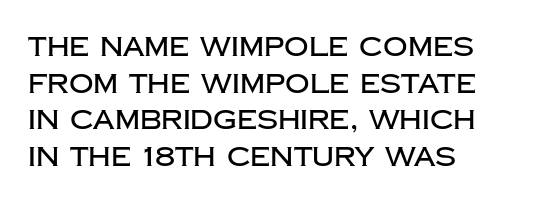
{"italic": "no", "underline": "no", "align": "left", "line_spacing": "normal", "line_spacing_ratio": 1.36, "letter_spacing": "normal", "letter_spacing_em": 0.0, "glyph_px": 27}
